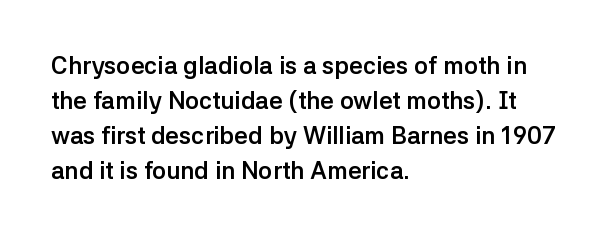
Q: Is the text bold? A: Yes.
Q: Is the text italic (slanted)? A: No, it is upright.
Q: Is the text underlined? A: No.
Q: How is the paragraph aligned? A: Left-aligned.
Q: Is the spacing between letters normal or unusually wide? A: Normal.
Q: Is the spacing between lines tight, normal or loose? A: Normal.
